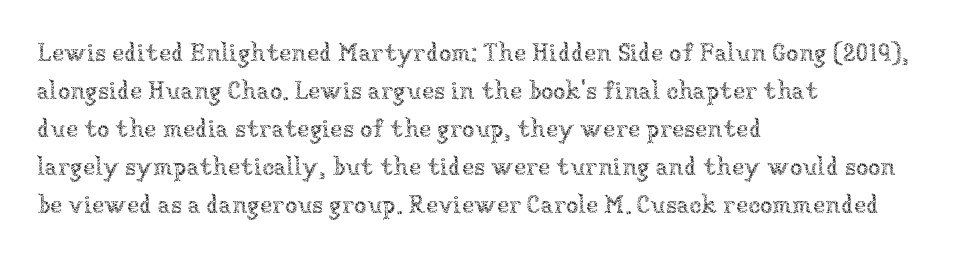
The image shows 25 px text type, upright; set left-aligned, normal line spacing (1.52x), normal letter spacing, not underlined.
